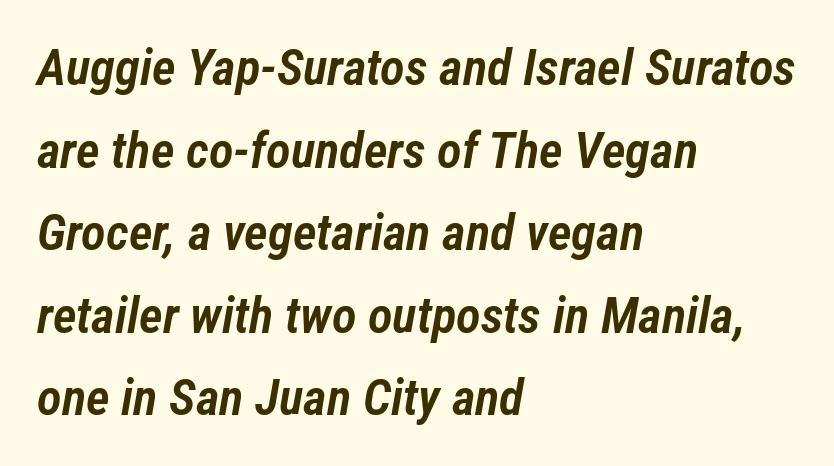
The image shows 51 px semibold, condensed type, italic (leaning right); set left-aligned, normal line spacing (1.62x), normal letter spacing, not underlined; low stroke contrast and a medium x-height.
